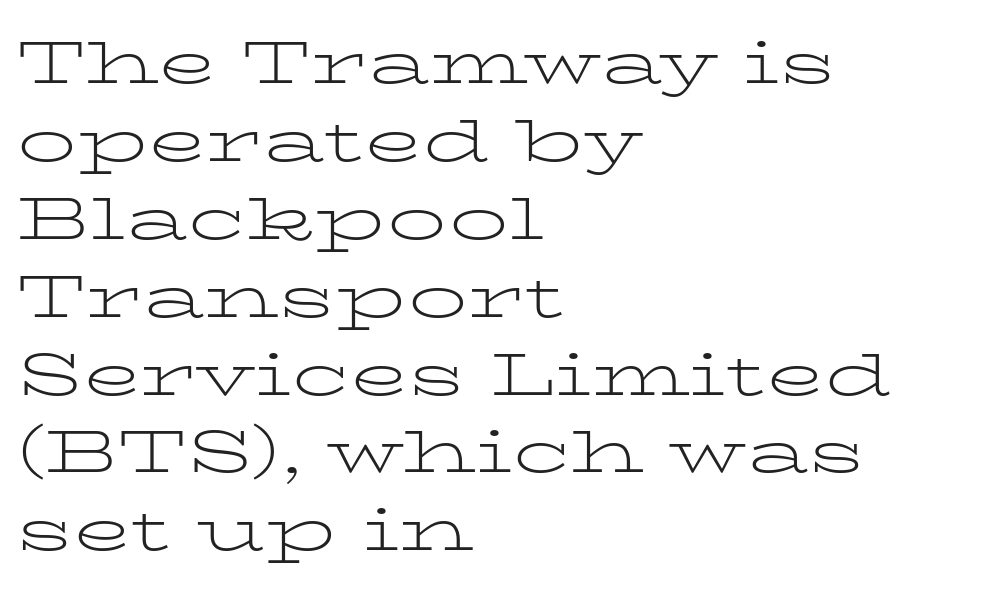
Q: Is the text bold? A: No.
Q: Is the text italic (slanted)? A: No, it is upright.
Q: Is the typeface a serif or a sans-serif typeface? A: Serif.
Q: Is the text underlined? A: No.
Q: How is the paragraph aligned? A: Left-aligned.
Q: Is the spacing between letters normal or unusually wide? A: Normal.
Q: Is the spacing between lines tight, normal or loose? A: Normal.
Q: Width (condensed, normal, or wide)? A: Wide.
Q: Stroke contrast? A: Low.
Q: x-height? A: Medium.
Q: Monospaced? A: No.
